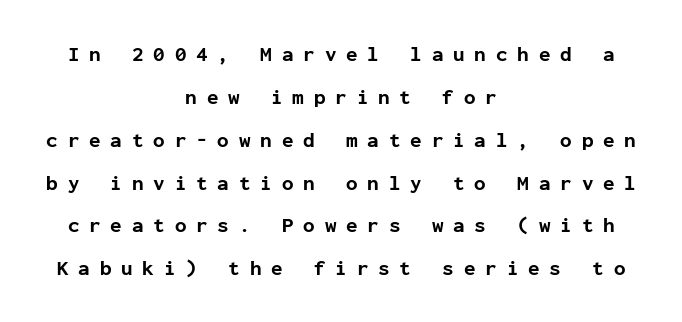
The rendering uses a large line-height, opening up the rows. Both edges are ragged and mirror each other, which tells us the setting is centered. Posture: upright roman. Plain, unruled lines of type. Display-style spreading of the glyphs; the letterfit is very open. The sample has been set heavy, in full bold.
